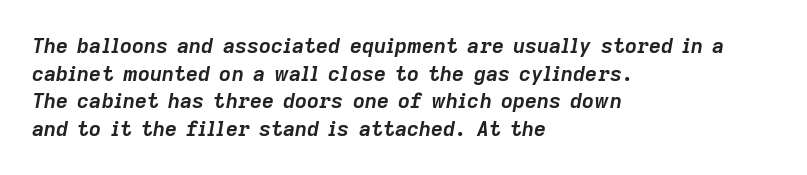
Compared with typical paragraphs, the rows here are spaced about the same. The axis of the letterforms is tilted away from vertical. The type is set solid horizontally, with unmodified tracking. Words float on clear page, feet unadorned. The typesetter chose a ragged-right arrangement here.
